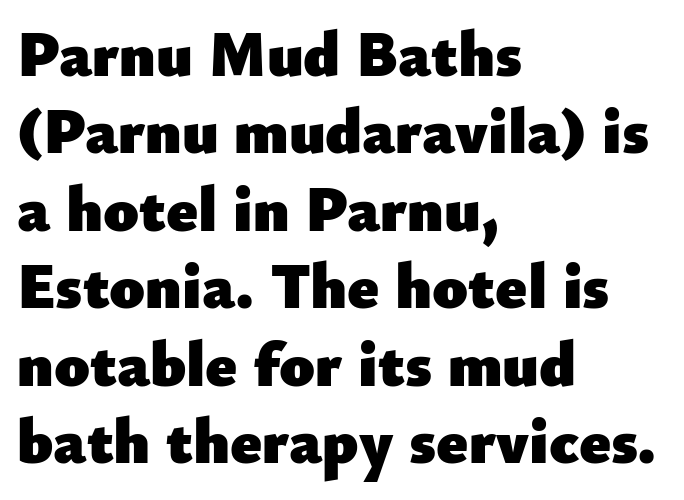
The image shows 64 px heavy sans-serif type, upright; set left-aligned, line spacing 1.21x, normal letter spacing, not underlined; low stroke contrast and a small x-height.
